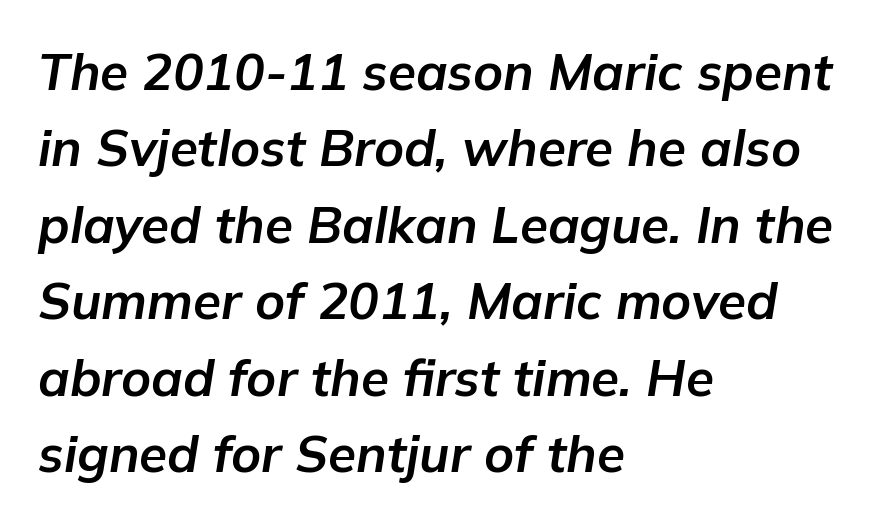
Q: Is the text bold? A: Yes.
Q: Is the text italic (slanted)? A: Yes, it leans right by about 9 degrees.
Q: Is the text underlined? A: No.
Q: How is the paragraph aligned? A: Left-aligned.
Q: Is the spacing between letters normal or unusually wide? A: Normal.
Q: Is the spacing between lines tight, normal or loose? A: Normal.
Q: Width (condensed, normal, or wide)? A: Normal.
Q: Stroke contrast? A: Low.
Q: x-height? A: Medium.
Q: Monospaced? A: No.
